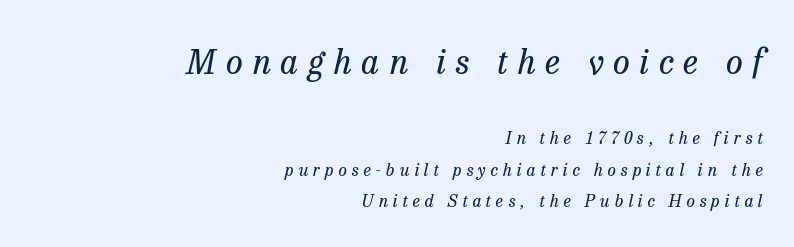
Q: Is the text bold? A: No.
Q: Is the text italic (slanted)? A: Yes, it leans right by about 13 degrees.
Q: Is the typeface a serif or a sans-serif typeface? A: Serif.
Q: Is the text underlined? A: No.
Q: How is the paragraph aligned? A: Right-aligned.
Q: Is the spacing between letters normal or unusually wide? A: Unusually wide.
Q: Which block of text is set in a larger size, the first (top) or the second (bottom)? A: The first (top) one.
Q: Width (condensed, normal, or wide)? A: Normal.
Q: Stroke contrast? A: Low.
Q: x-height? A: Medium.
Q: Monospaced? A: No.
